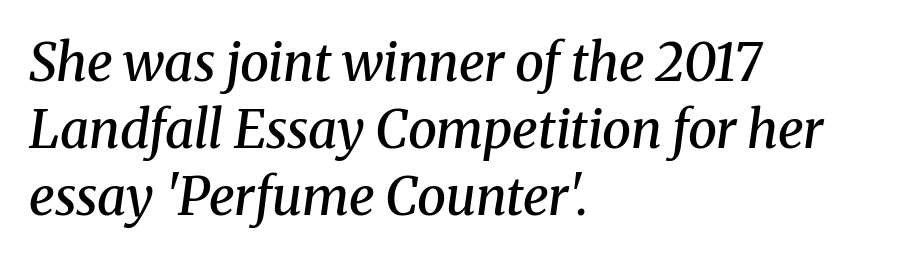
The image shows 52 px semibold serif type, italic (leaning right); set left-aligned, normal line spacing (1.29x), normal letter spacing, not underlined; medium stroke contrast and a medium x-height.
